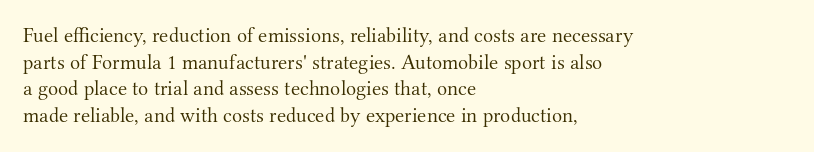
The image shows 21 px text type, upright; set left-aligned, normal line spacing (1.27x), normal letter spacing, not underlined.
